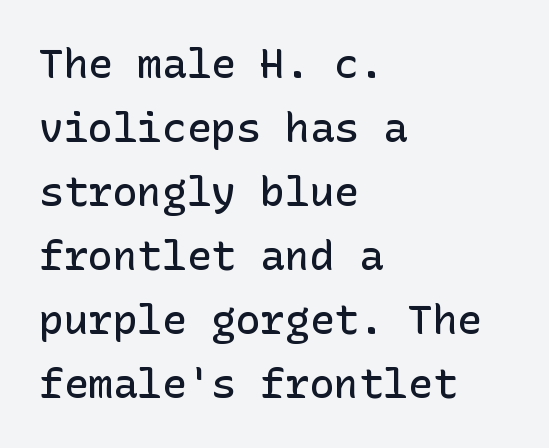
{"serif": "no", "italic": "no", "bold": "semi", "weight": "semibold", "width": "normal", "stroke_contrast": "low", "x_height": "medium", "underline": "no", "align": "left", "line_spacing": "normal", "line_spacing_ratio": 1.56, "letter_spacing": "normal", "letter_spacing_em": 0.0, "glyph_px": 41}
